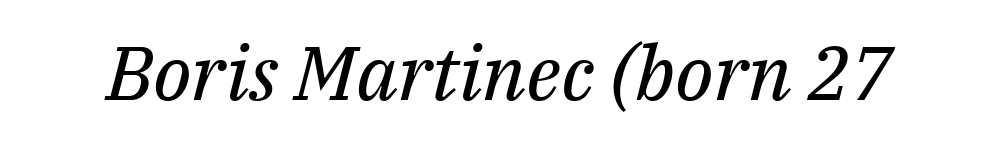
{"serif": "yes", "italic": "yes", "lean": "right", "slant_degrees": 14, "bold": "no", "weight": "regular", "width": "normal", "stroke_contrast": "medium", "x_height": "medium", "monospaced": "no", "underline": "no", "letter_spacing": "normal", "letter_spacing_em": 0.0, "glyph_px": 76}
